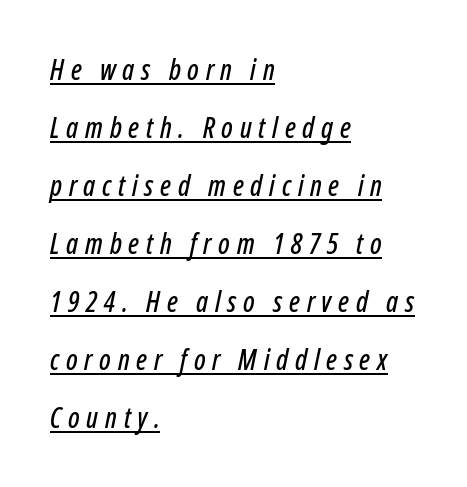
Q: Is the text italic (slanted)? A: Yes, it leans right by about 12 degrees.
Q: Is the text underlined? A: Yes.
Q: How is the paragraph aligned? A: Left-aligned.
Q: Is the spacing between letters normal or unusually wide? A: Unusually wide.
Q: Is the spacing between lines tight, normal or loose? A: Loose.
Q: Width (condensed, normal, or wide)? A: Condensed.
Q: Stroke contrast? A: Low.
Q: x-height? A: Medium.
Q: Monospaced? A: No.
